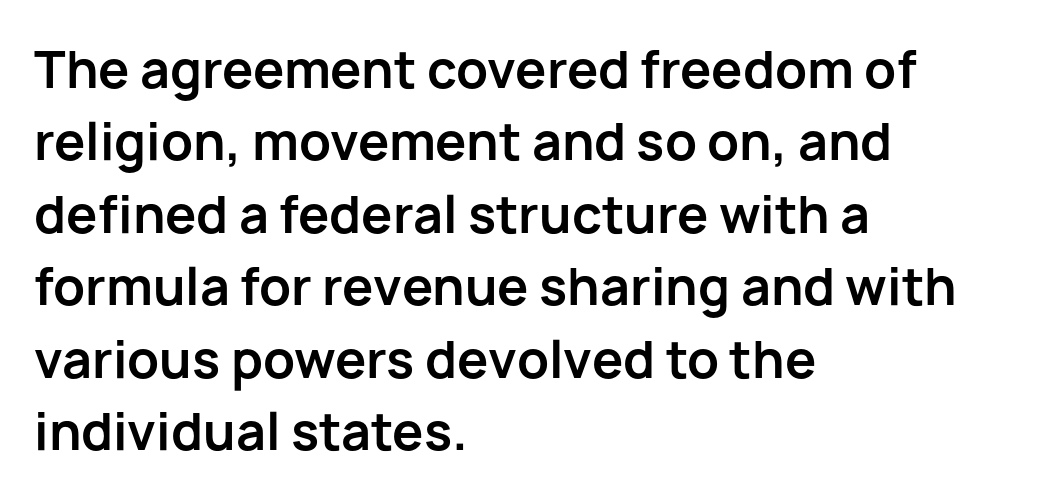
Vertical spacing — default. The paragraph shown leans on its left margin. The type family on display is of the sans-serif kind. Letters rest on an invisible, unmarked baseline. The gaps between neighbouring characters are ordinary and unremarkable.
